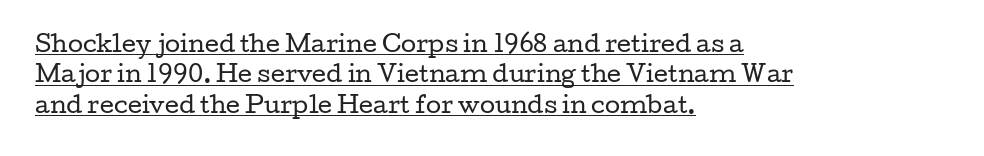
Standard letterfit; no display-style spreading of the glyphs. The rendering anchors every line to the left-hand side. The letters stand upright; this is a roman face. The specimen includes a rule beneath the text block's lines.
